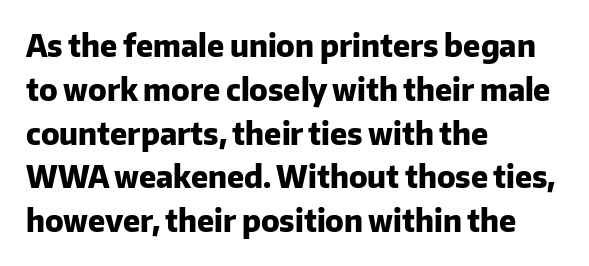
The image shows 30 px heavy sans-serif type, upright; set left-aligned, normal line spacing (1.46x), normal letter spacing, not underlined; low stroke contrast and a medium x-height.
